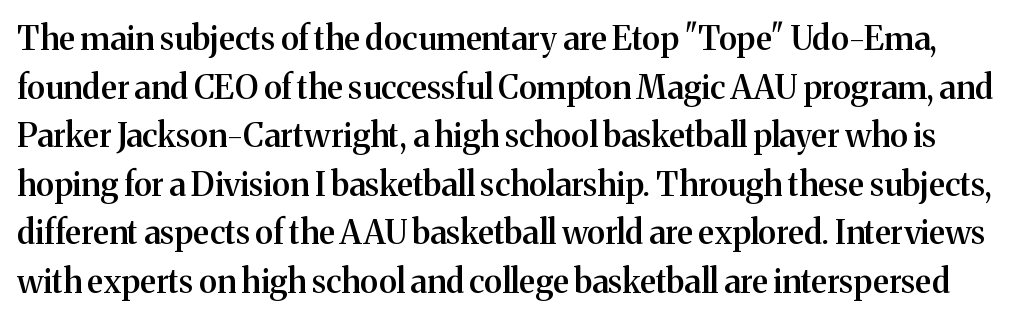
{"serif": "yes", "italic": "no", "bold": "semi", "weight": "semibold", "width": "normal", "stroke_contrast": "medium", "x_height": "medium", "monospaced": "no", "underline": "no", "line_spacing": "normal", "line_spacing_ratio": 1.47, "letter_spacing": "normal", "letter_spacing_em": 0.0, "glyph_px": 33}
